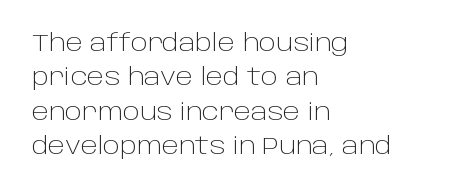
{"italic": "no", "bold": "no", "underline": "no", "align": "left", "line_spacing": "normal", "line_spacing_ratio": 1.5, "letter_spacing": "normal", "letter_spacing_em": 0.0, "glyph_px": 23}
